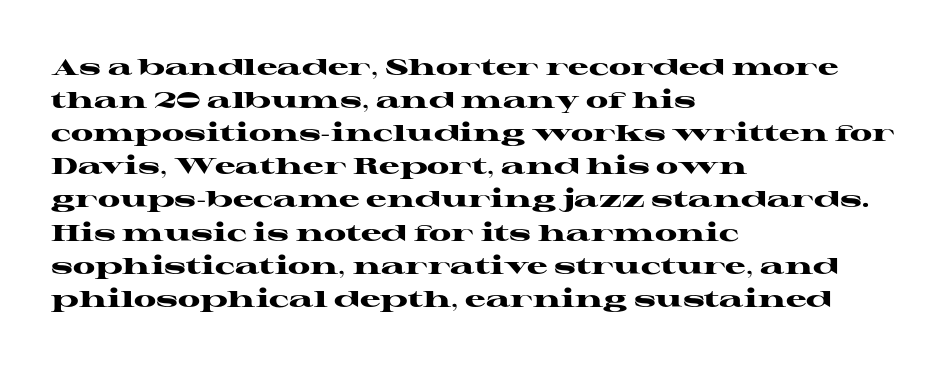
{"italic": "no", "bold": "yes", "underline": "no", "align": "left", "line_spacing": "normal", "line_spacing_ratio": 1.44, "letter_spacing": "normal", "letter_spacing_em": 0.0, "glyph_px": 23}
